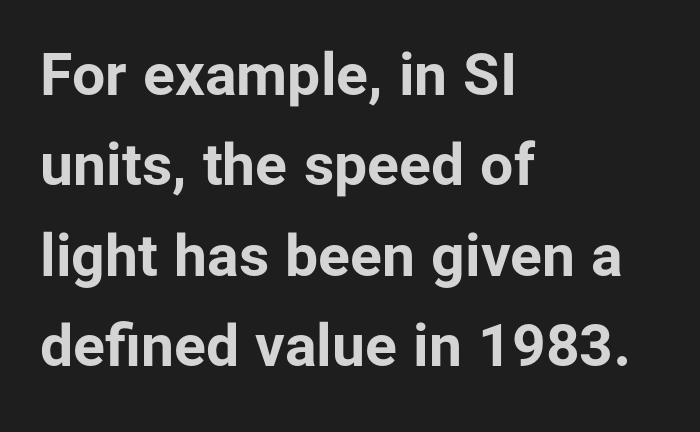
The image shows 59 px bold sans-serif type, upright; set left-aligned, normal line spacing (1.53x), normal letter spacing, not underlined; low stroke contrast and a medium x-height.
